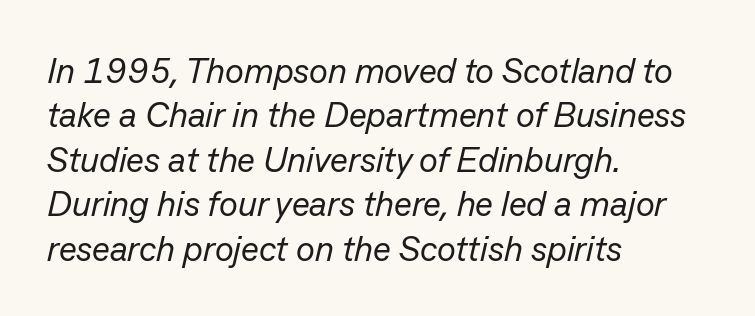
{"italic": "yes", "lean": "right", "slant_degrees": 13, "bold": "no", "weight": "regular", "width": "normal", "stroke_contrast": "low", "x_height": "medium", "monospaced": "no", "underline": "no", "align": "left", "line_spacing": "normal", "line_spacing_ratio": 1.27, "letter_spacing": "normal", "letter_spacing_em": 0.0, "glyph_px": 35}
